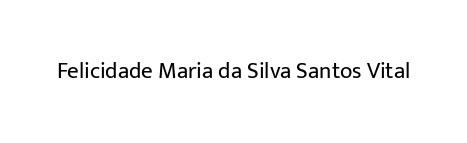
The type is set solid horizontally, with unmodified tracking. Words float on clear page, feet unadorned. A quiet, ordinary-to-light weight characterises the typeface. The type sits square on the baseline with zero lean.
